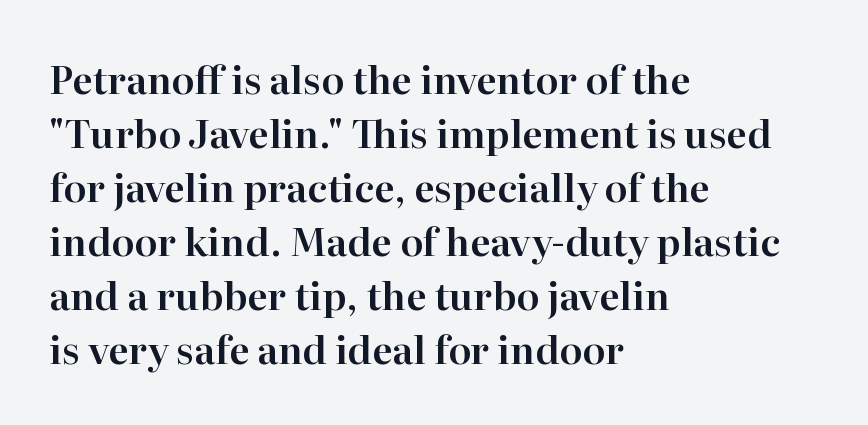
{"serif": "yes", "italic": "no", "width": "normal", "stroke_contrast": "high", "x_height": "medium", "monospaced": "no", "underline": "no", "align": "left", "line_spacing": "normal", "line_spacing_ratio": 1.42, "letter_spacing": "normal", "letter_spacing_em": 0.0, "glyph_px": 38}
